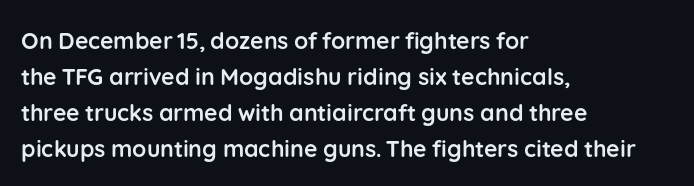
The image shows 23 px bold type, upright; set left-aligned, normal line spacing (1.56x), normal letter spacing, not underlined.
